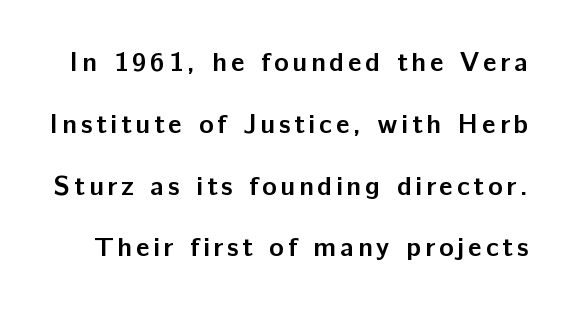
Q: Is the text bold? A: Yes.
Q: Is the text italic (slanted)? A: No, it is upright.
Q: Is the text underlined? A: No.
Q: Is the spacing between lines tight, normal or loose? A: Loose.
